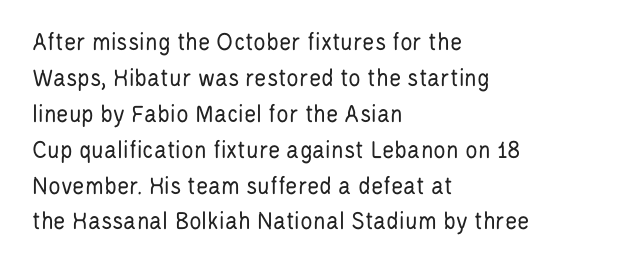
{"italic": "no", "bold": "no", "underline": "no", "align": "left", "line_spacing": "normal", "line_spacing_ratio": 1.38, "letter_spacing": "normal", "letter_spacing_em": 0.0, "glyph_px": 26}
